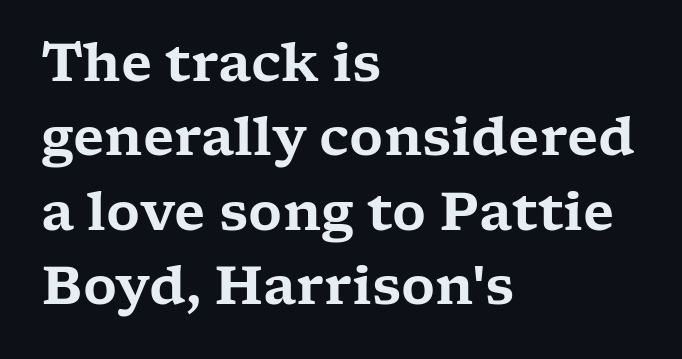
Q: Is the text italic (slanted)? A: No, it is upright.
Q: Is the typeface a serif or a sans-serif typeface? A: Serif.
Q: Is the text underlined? A: No.
Q: How is the paragraph aligned? A: Left-aligned.
Q: Is the spacing between letters normal or unusually wide? A: Normal.
Q: Is the spacing between lines tight, normal or loose? A: Normal.
Q: Width (condensed, normal, or wide)? A: Wide.
Q: Stroke contrast? A: Low.
Q: x-height? A: Medium.
Q: Monospaced? A: No.
